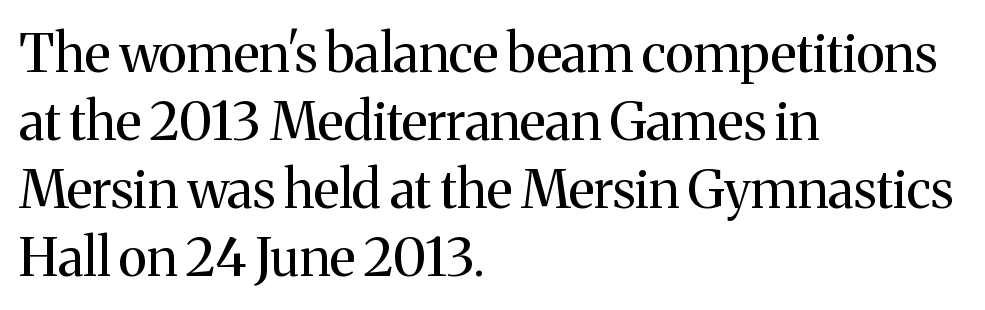
Q: Is the text bold? A: No.
Q: Is the text italic (slanted)? A: No, it is upright.
Q: Is the typeface a serif or a sans-serif typeface? A: Serif.
Q: Is the text underlined? A: No.
Q: How is the paragraph aligned? A: Left-aligned.
Q: Is the spacing between letters normal or unusually wide? A: Normal.
Q: Is the spacing between lines tight, normal or loose? A: Normal.
Q: Width (condensed, normal, or wide)? A: Normal.
Q: Stroke contrast? A: Medium.
Q: x-height? A: Medium.
Q: Monospaced? A: No.
